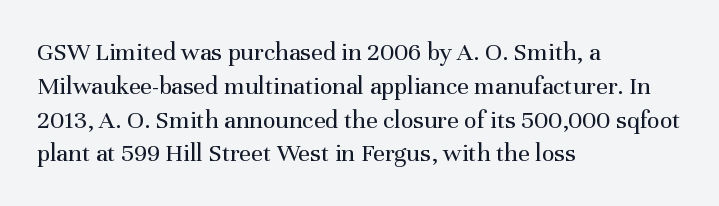
{"italic": "no", "bold": "no", "underline": "no", "align": "left", "line_spacing": "normal", "line_spacing_ratio": 1.3, "letter_spacing": "normal", "letter_spacing_em": 0.0, "glyph_px": 26}
